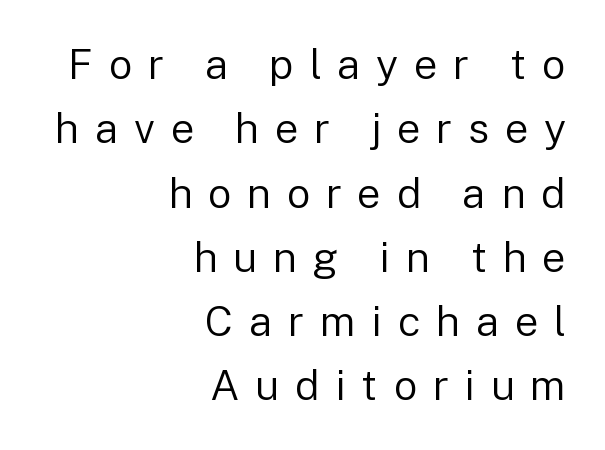
Q: Is the text bold? A: No.
Q: Is the text italic (slanted)? A: No, it is upright.
Q: Is the typeface a serif or a sans-serif typeface? A: Sans-serif.
Q: Is the text underlined? A: No.
Q: How is the paragraph aligned? A: Right-aligned.
Q: Is the spacing between letters normal or unusually wide? A: Unusually wide.
Q: Is the spacing between lines tight, normal or loose? A: Normal.
Q: Width (condensed, normal, or wide)? A: Normal.
Q: Stroke contrast? A: Low.
Q: x-height? A: Medium.
Q: Monospaced? A: No.
